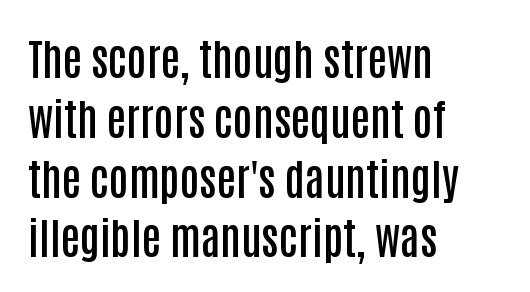
The image shows 43 px semibold, condensed sans-serif type, upright; set left-aligned, normal line spacing (1.39x), normal letter spacing, not underlined; low stroke contrast and a large x-height.
